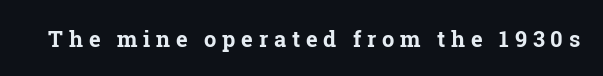
Letters rest on an invisible, unmarked baseline. Tracking here is generous; glyphs stand well apart from one another. When letters stand straight like this, we call the style roman or upright. A full-strength bold gives these letters their thick strokes.
